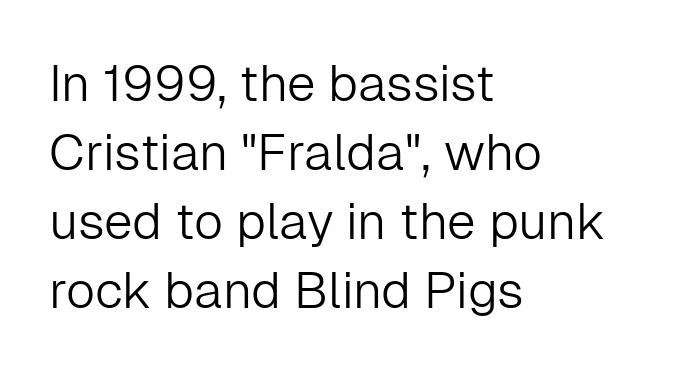
{"serif": "no", "italic": "no", "bold": "no", "weight": "light", "width": "normal", "stroke_contrast": "low", "x_height": "medium", "monospaced": "no", "underline": "no", "align": "left", "line_spacing": "normal", "line_spacing_ratio": 1.35, "letter_spacing": "normal", "letter_spacing_em": 0.0, "glyph_px": 51}
